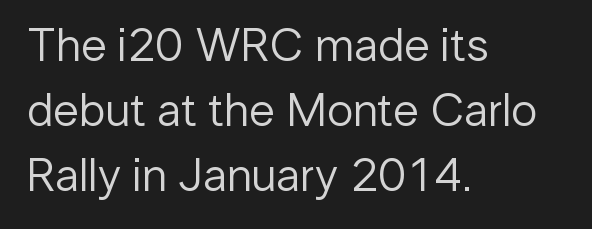
The image shows 47 px regular-weight sans-serif type, upright; set left-aligned, normal line spacing (1.38x), normal letter spacing, not underlined; low stroke contrast and a medium x-height.
